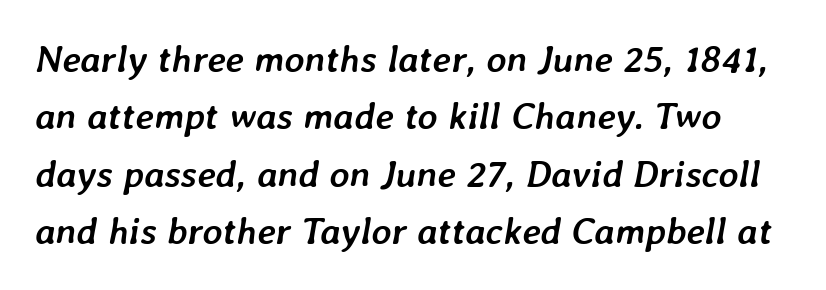
The image shows 38 px semibold type, italic (leaning right); set normal line spacing (1.51x), normal letter spacing, not underlined; low stroke contrast and a medium x-height.
